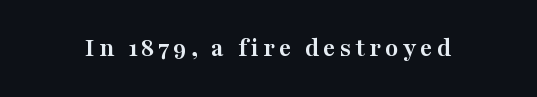
The image shows 27 px bold type, upright; set not underlined.
